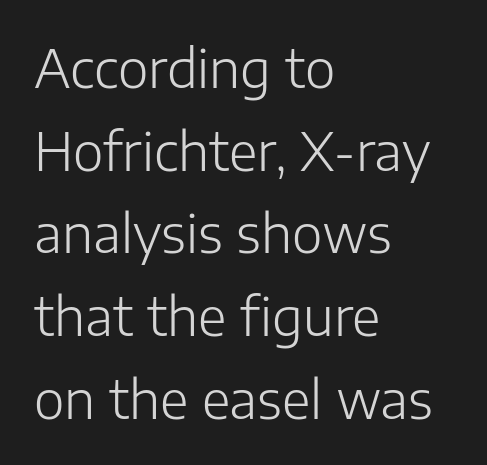
The image shows 52 px light sans-serif type, upright; set left-aligned, normal line spacing (1.59x), normal letter spacing, not underlined; low stroke contrast and a medium x-height.
